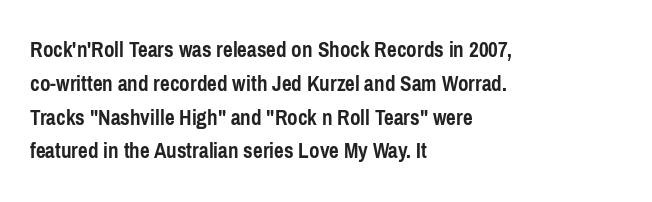
{"italic": "no", "bold": "yes", "underline": "no", "align": "left", "line_spacing": "normal", "line_spacing_ratio": 1.47, "letter_spacing": "normal", "letter_spacing_em": 0.0, "glyph_px": 23}
